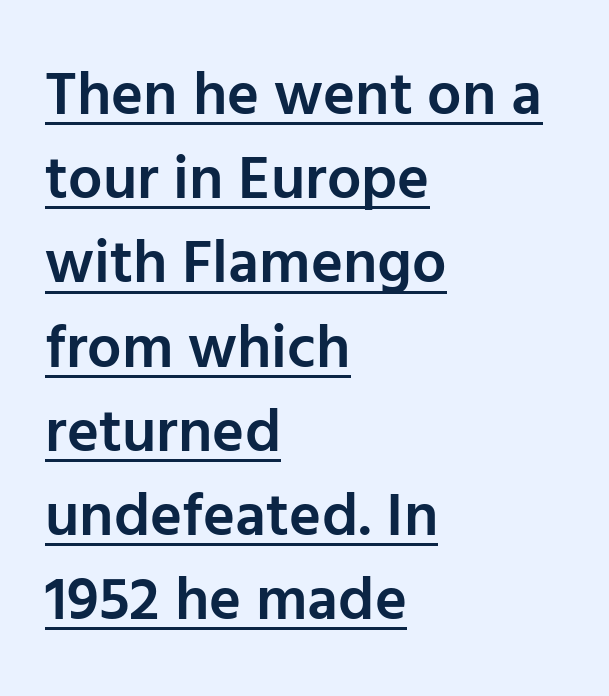
The image shows 61 px semibold sans-serif type, upright; set left-aligned, normal line spacing (1.38x), normal letter spacing, underlined; low stroke contrast and a medium x-height.
